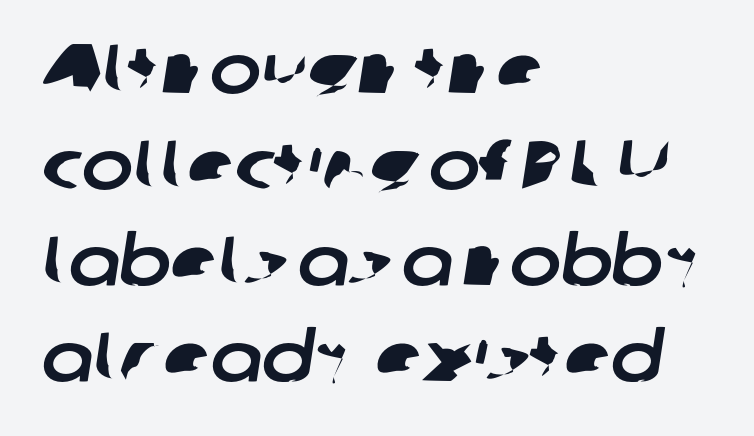
{"serif": "no", "width": "normal", "stroke_contrast": "low", "x_height": "medium", "monospaced": "no", "underline": "no", "align": "left", "line_spacing": "normal", "line_spacing_ratio": 1.39, "letter_spacing": "normal", "letter_spacing_em": 0.0, "glyph_px": 69}
